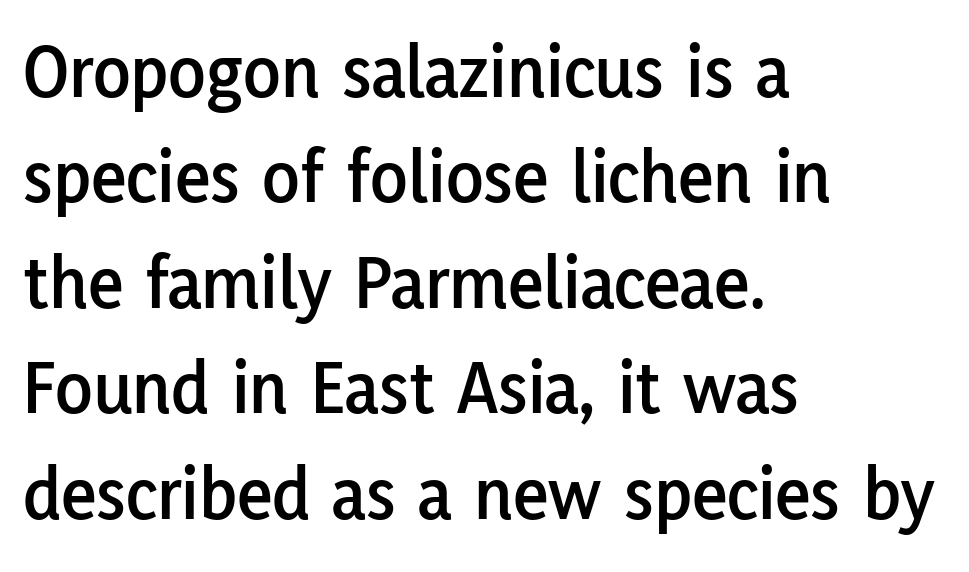
This sample has the flowing, uneven cadence of proportional lettering. Typeset ragged right — the left edge is the straight one. Typographically, this falls in the sans-serif category. Successive baselines arrive at the customary interval. Nobody drew a line under any word here.
